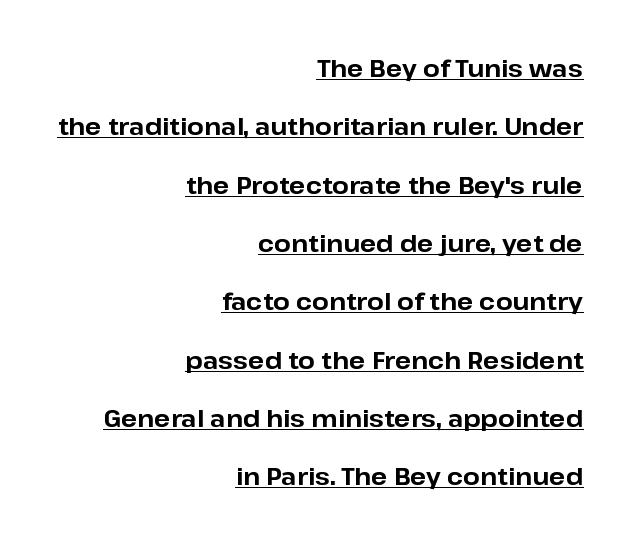
Q: Is the text bold? A: Yes.
Q: Is the text italic (slanted)? A: No, it is upright.
Q: Is the text underlined? A: Yes.
Q: How is the paragraph aligned? A: Right-aligned.
Q: Is the spacing between letters normal or unusually wide? A: Normal.
Q: Is the spacing between lines tight, normal or loose? A: Loose.
